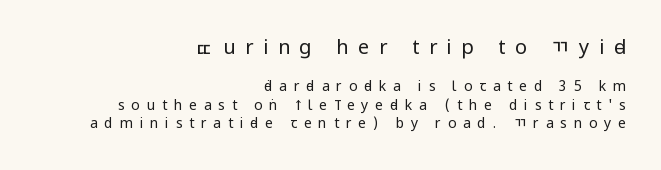
Q: Is the text bold? A: No.
Q: Is the text italic (slanted)? A: No, it is upright.
Q: Is the text underlined? A: No.
Q: How is the paragraph aligned? A: Right-aligned.
Q: Is the spacing between letters normal or unusually wide? A: Unusually wide.
Q: Is the spacing between lines tight, normal or loose? A: Normal.
Q: Which block of text is set in a larger size, the first (top) or the second (bottom)? A: The first (top) one.
